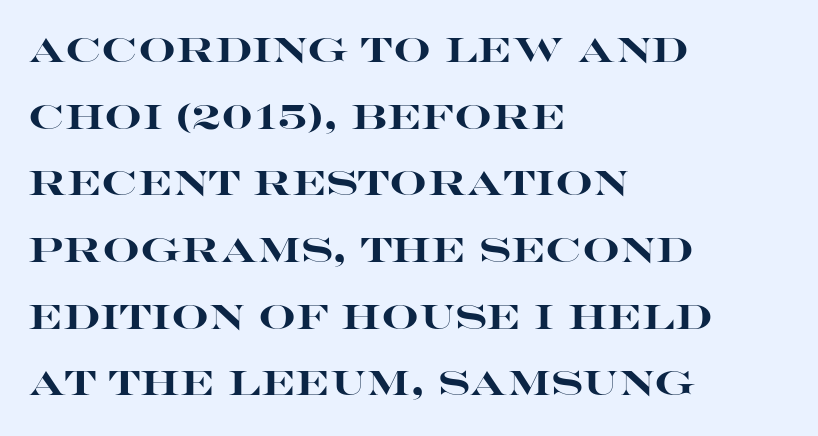
The image shows 33 px heavy, wide type, upright; set left-aligned, loose line spacing (2.02x), normal letter spacing, not underlined; high stroke contrast and a large x-height.
